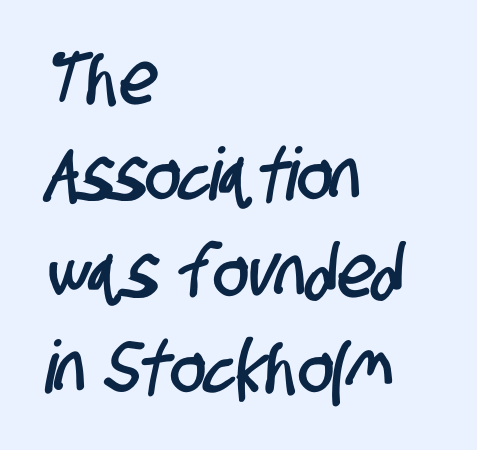
The image shows 73 px condensed sans-serif type; set left-aligned, normal line spacing (1.32x), normal letter spacing, not underlined; low stroke contrast and a large x-height.
